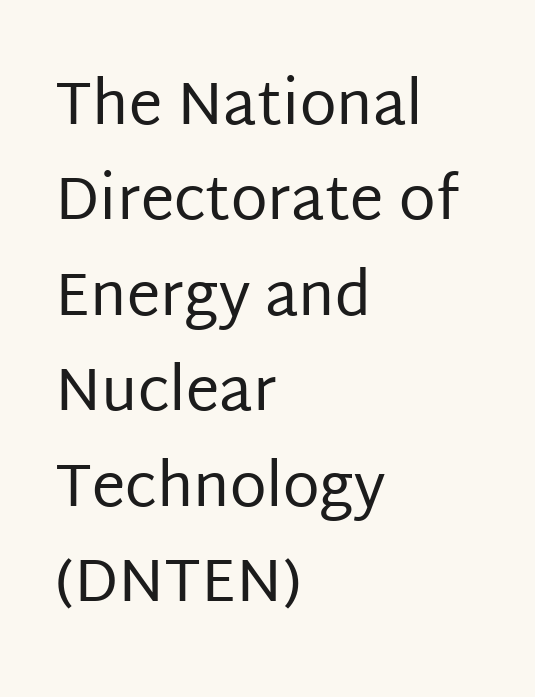
{"serif": "no", "italic": "no", "bold": "no", "weight": "regular", "width": "normal", "stroke_contrast": "low", "x_height": "large", "monospaced": "no", "underline": "no", "align": "left", "line_spacing": "normal", "line_spacing_ratio": 1.59, "letter_spacing": "normal", "letter_spacing_em": 0.0, "glyph_px": 60}
